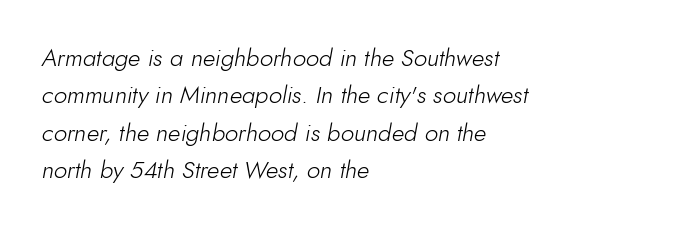
Letters have the restrained weight of plain body copy at most. Regarding leading, the lines here are spaced in the standard way. This rendering features lettering with no underline. Line beginnings align vertically; line endings do not. Honestly, the letter spacing is just normal — you wouldn't notice it.
